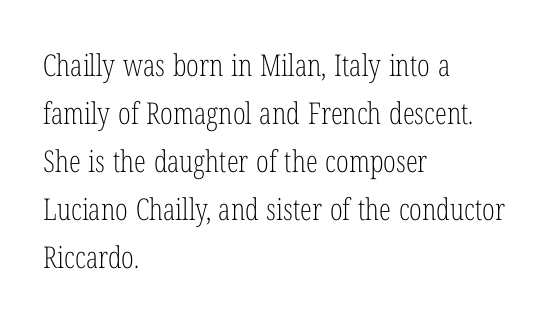
{"serif": "yes", "italic": "no", "bold": "no", "weight": "light", "width": "condensed", "stroke_contrast": "low", "x_height": "medium", "monospaced": "no", "underline": "no", "align": "left", "line_spacing": "normal", "line_spacing_ratio": 1.6, "letter_spacing": "normal", "letter_spacing_em": 0.0, "glyph_px": 30}
